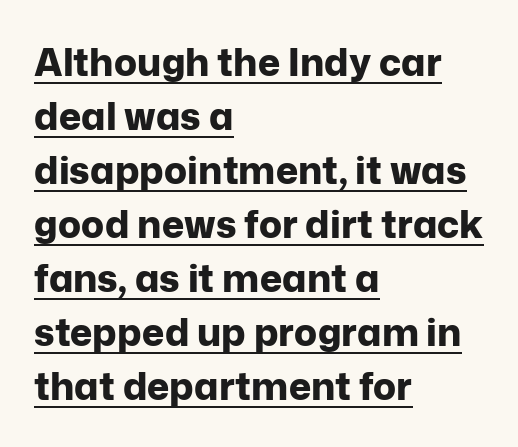
The block of text has a typical density, with ordinary space between rows. The passage shown is typeset with a sans-serif family. Looks like regular typesetting: each glyph gets only the width it needs. Letter spacing: default.
